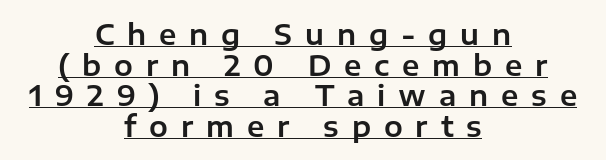
{"serif": "no", "italic": "no", "width": "normal", "stroke_contrast": "low", "x_height": "medium", "monospaced": "no", "underline": "yes", "align": "center", "line_spacing": "tight", "line_spacing_ratio": 1.09, "letter_spacing": "wide", "letter_spacing_em": 0.46, "glyph_px": 28}
